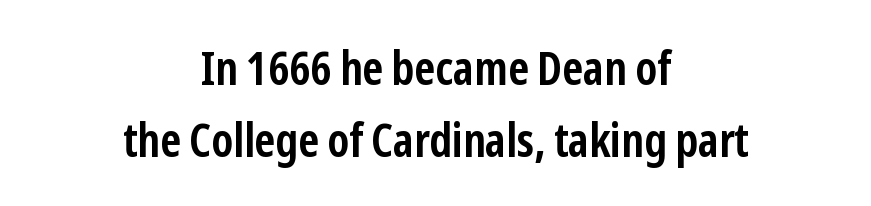
Q: Is the text bold? A: Yes.
Q: Is the text italic (slanted)? A: No, it is upright.
Q: Is the typeface a serif or a sans-serif typeface? A: Sans-serif.
Q: Is the text underlined? A: No.
Q: How is the paragraph aligned? A: Centered.
Q: Is the spacing between letters normal or unusually wide? A: Normal.
Q: Is the spacing between lines tight, normal or loose? A: Normal.
Q: Width (condensed, normal, or wide)? A: Condensed.
Q: Stroke contrast? A: Low.
Q: x-height? A: Medium.
Q: Monospaced? A: No.
